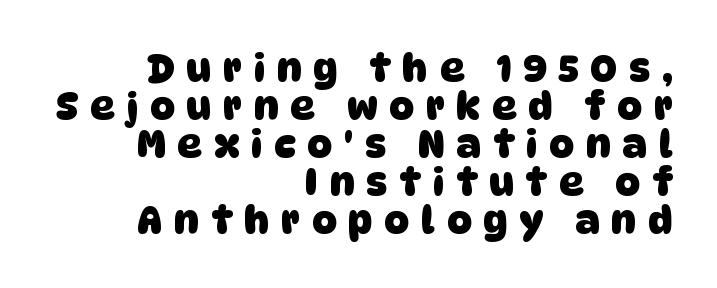
The image shows 38 px heavy sans-serif type; set right-aligned, tight line spacing (1.0x), unusually wide letter spacing (+0.32 em), not underlined; low stroke contrast and a large x-height.
